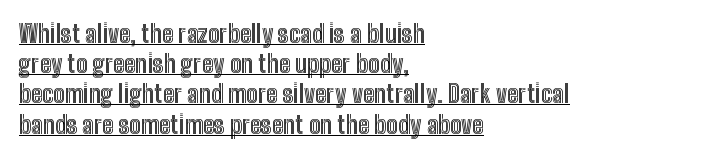
Q: Is the text italic (slanted)? A: No, it is upright.
Q: Is the text underlined? A: Yes.
Q: How is the paragraph aligned? A: Left-aligned.
Q: Is the spacing between letters normal or unusually wide? A: Normal.
Q: Is the spacing between lines tight, normal or loose? A: Normal.
